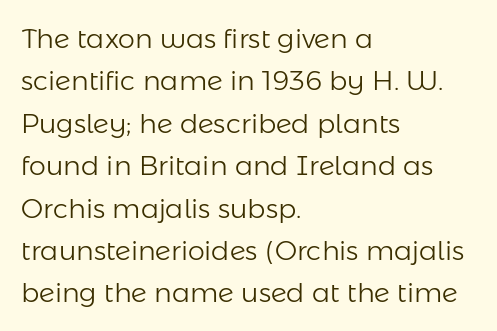
Characters follow at the spacing the type designer built in. Where is the straight margin? On the left. Weight: regular or lighter. Check the space under the baseline: it is left empty. Each new line begins a customary step beneath the previous one.
